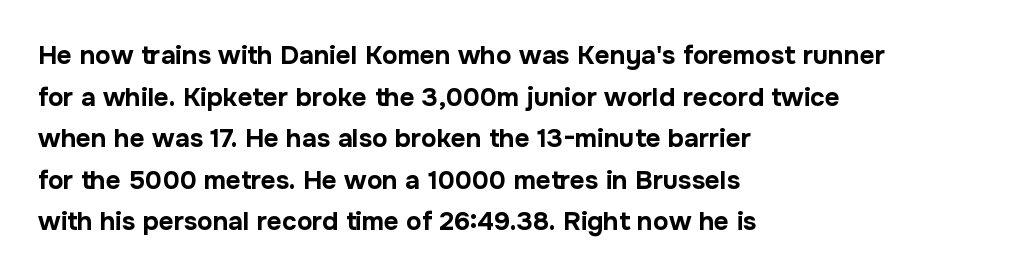
{"italic": "no", "bold": "yes", "underline": "no", "align": "left", "line_spacing": "normal", "line_spacing_ratio": 1.6, "letter_spacing": "normal", "letter_spacing_em": 0.0, "glyph_px": 26}
